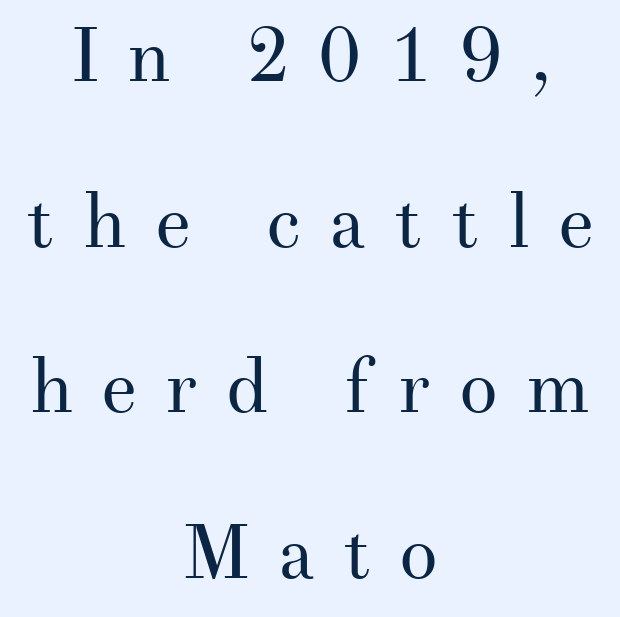
Q: Is the text bold? A: No.
Q: Is the text italic (slanted)? A: No, it is upright.
Q: Is the typeface a serif or a sans-serif typeface? A: Serif.
Q: Is the text underlined? A: No.
Q: How is the paragraph aligned? A: Centered.
Q: Is the spacing between letters normal or unusually wide? A: Unusually wide.
Q: Is the spacing between lines tight, normal or loose? A: Loose.
Q: Width (condensed, normal, or wide)? A: Normal.
Q: Stroke contrast? A: Medium.
Q: x-height? A: Small.
Q: Monospaced? A: No.
